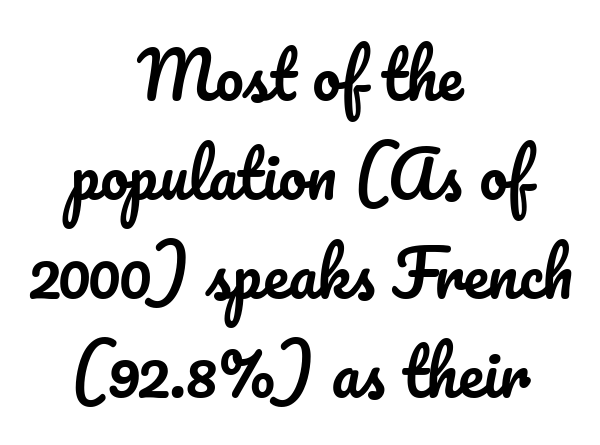
Quick note: underline off. Horizontal alignment here is central, giving a formal, balanced look. Students, note that the glyphs here touch the page at normal intervals.
